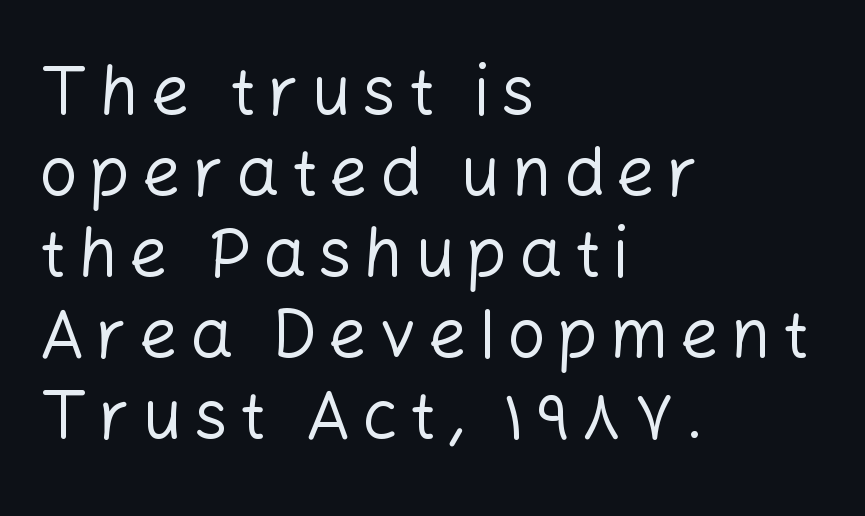
Q: Is the text bold? A: No.
Q: Is the text italic (slanted)? A: No, it is upright.
Q: Is the typeface a serif or a sans-serif typeface? A: Sans-serif.
Q: Is the text underlined? A: No.
Q: How is the paragraph aligned? A: Left-aligned.
Q: Width (condensed, normal, or wide)? A: Normal.
Q: Stroke contrast? A: Low.
Q: x-height? A: Medium.
Q: Monospaced? A: No.
